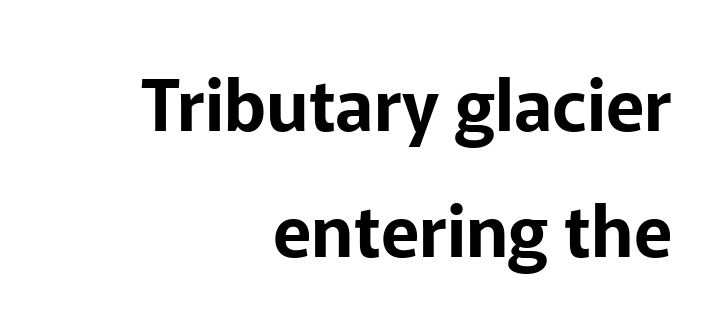
Q: Is the text italic (slanted)? A: No, it is upright.
Q: Is the typeface a serif or a sans-serif typeface? A: Sans-serif.
Q: Is the text underlined? A: No.
Q: How is the paragraph aligned? A: Right-aligned.
Q: Is the spacing between letters normal or unusually wide? A: Normal.
Q: Width (condensed, normal, or wide)? A: Normal.
Q: Stroke contrast? A: Low.
Q: x-height? A: Medium.
Q: Monospaced? A: No.
